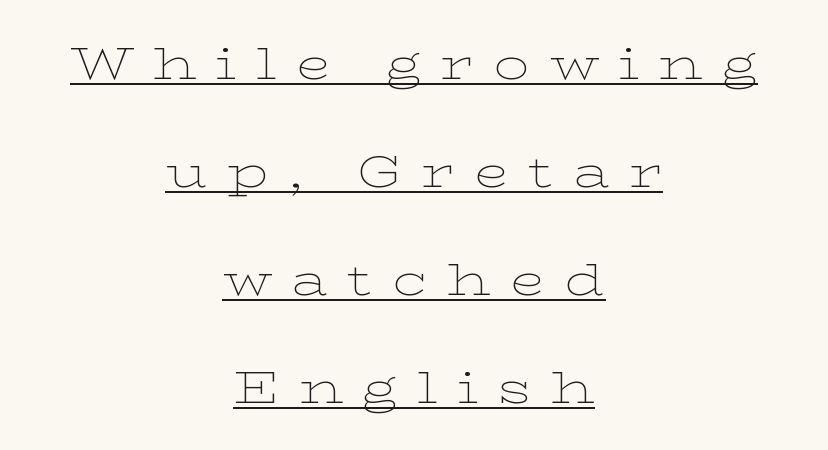
The glyphs are accompanied by a horizontal stroke just below them. Neither beginnings nor endings align; midpoints do. Stroke mass is kept to a normal reading level or below. Notice how the stems are strictly vertical — no italics here. Summary of vertical rhythm: relaxed, with wide interline spacing.
